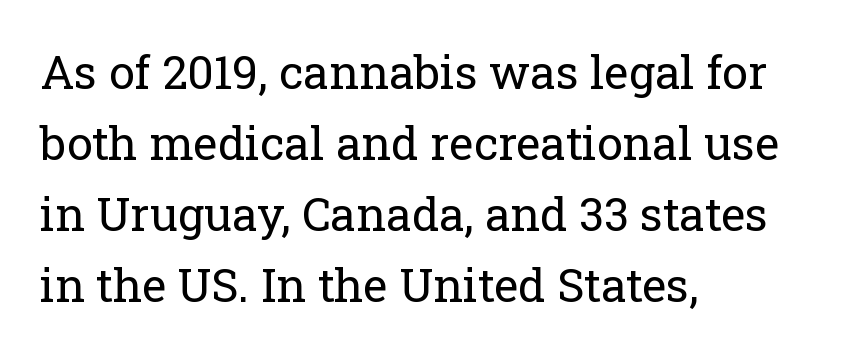
Bold? No — there's no thickening of the strokes. Note the varied advance widths — an 'i' is clearly narrower than an 'm'. Regarding serifs, this sample has them. Rendered with straight, roman letterforms.
